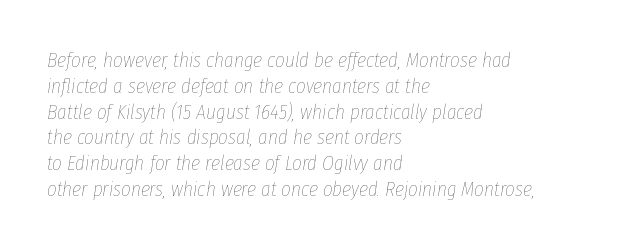
The image shows 21 px text type, italic (leaning right); set left-aligned, line spacing 1.23x, normal letter spacing, not underlined.
